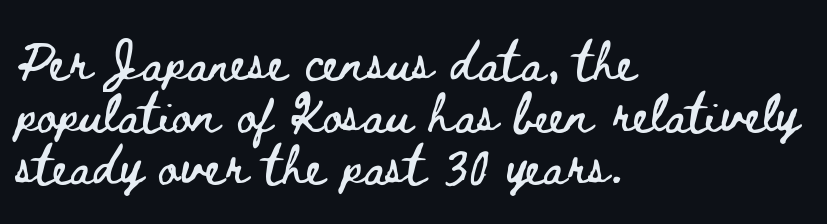
The image shows 38 px wide type; set left-aligned, normal line spacing (1.37x), normal letter spacing, not underlined; low stroke contrast and a small x-height.
